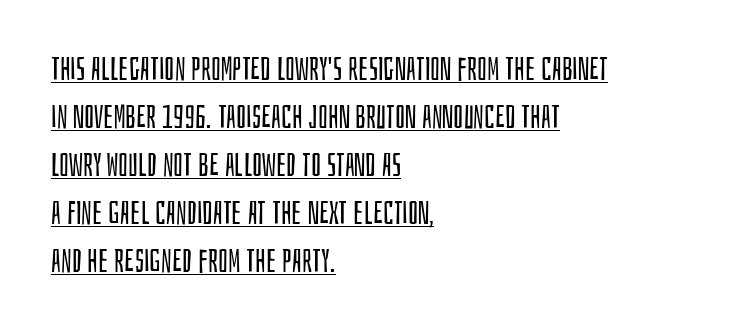
The image shows 32 px regular-weight, condensed sans-serif type, upright; set left-aligned, normal line spacing (1.5x), normal letter spacing, underlined; low stroke contrast and a large x-height.
